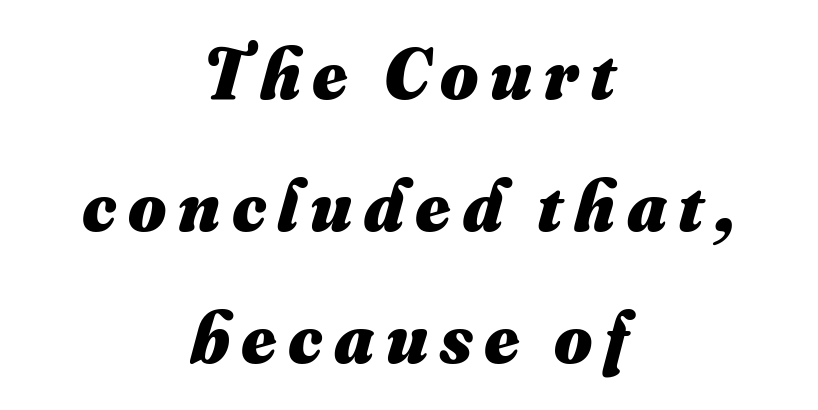
{"bold": "yes", "weight": "heavy", "width": "normal", "stroke_contrast": "medium", "x_height": "small", "monospaced": "no", "underline": "no", "align": "center", "line_spacing_ratio": 1.81, "glyph_px": 73}
